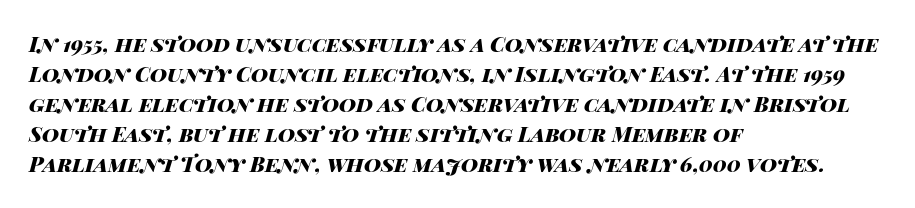
Honestly, the letter spacing is just normal — you wouldn't notice it. The space directly below the letters is spotless. The space between consecutive lines is moderate. Pretty heavy lettering here — definitely bold.
